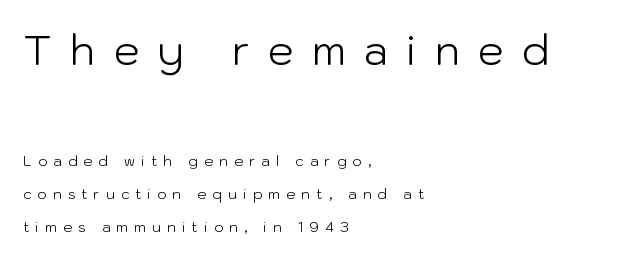
Q: Is the text bold? A: No.
Q: Is the text italic (slanted)? A: No, it is upright.
Q: Is the typeface a serif or a sans-serif typeface? A: Sans-serif.
Q: Is the text underlined? A: No.
Q: How is the paragraph aligned? A: Left-aligned.
Q: Is the spacing between letters normal or unusually wide? A: Unusually wide.
Q: Is the spacing between lines tight, normal or loose? A: Loose.
Q: Which block of text is set in a larger size, the first (top) or the second (bottom)? A: The first (top) one.
Q: Width (condensed, normal, or wide)? A: Normal.
Q: Stroke contrast? A: Low.
Q: x-height? A: Medium.
Q: Monospaced? A: No.
